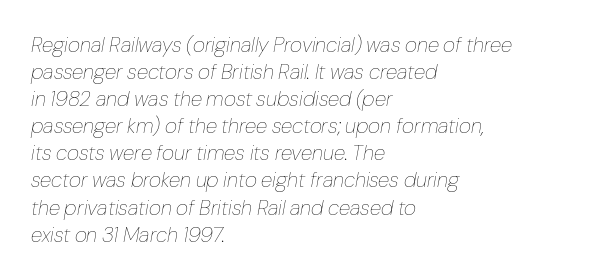
Casual observation: everything's shoved over to the left. These lines keep a tight, regular rhythm from letter to letter. Reading down the column, the eye jumps a familiar distance to each next line. The words here are not underlined.
